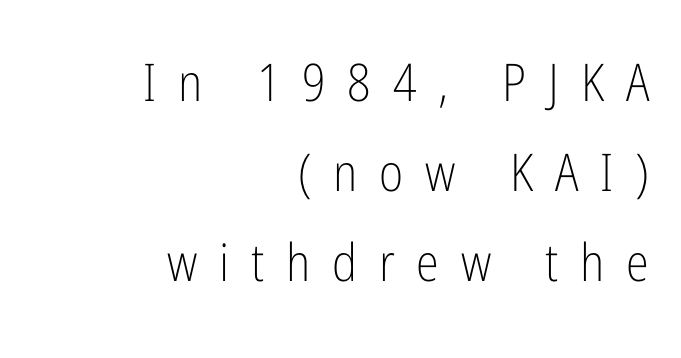
{"serif": "no", "italic": "no", "bold": "no", "weight": "light", "width": "condensed", "stroke_contrast": "low", "x_height": "medium", "monospaced": "no", "underline": "no", "align": "right", "line_spacing_ratio": 1.73, "letter_spacing": "wide", "letter_spacing_em": 0.42, "glyph_px": 52}
